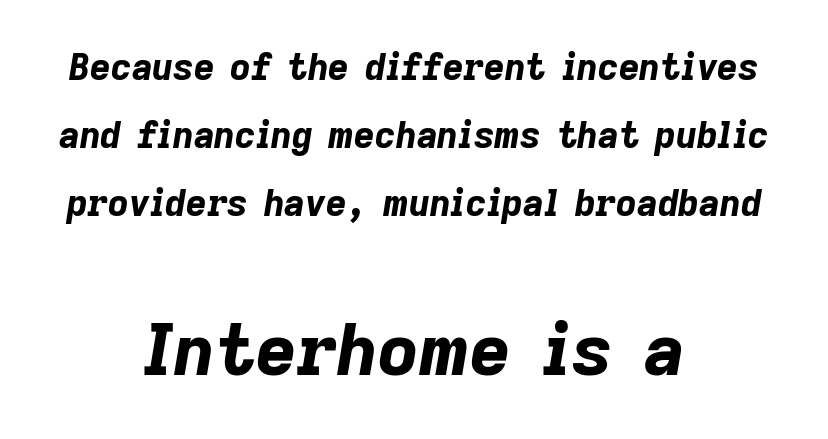
{"italic": "yes", "lean": "right", "slant_degrees": 9, "bold": "yes", "weight": "bold", "width": "normal", "stroke_contrast": "low", "x_height": "medium", "monospaced": "no", "underline": "no", "align": "center", "line_spacing_ratio": 1.89, "letter_spacing": "normal", "letter_spacing_em": 0.0, "larger_block": "second", "size_ratio": 1.97, "glyph_px": 71}
